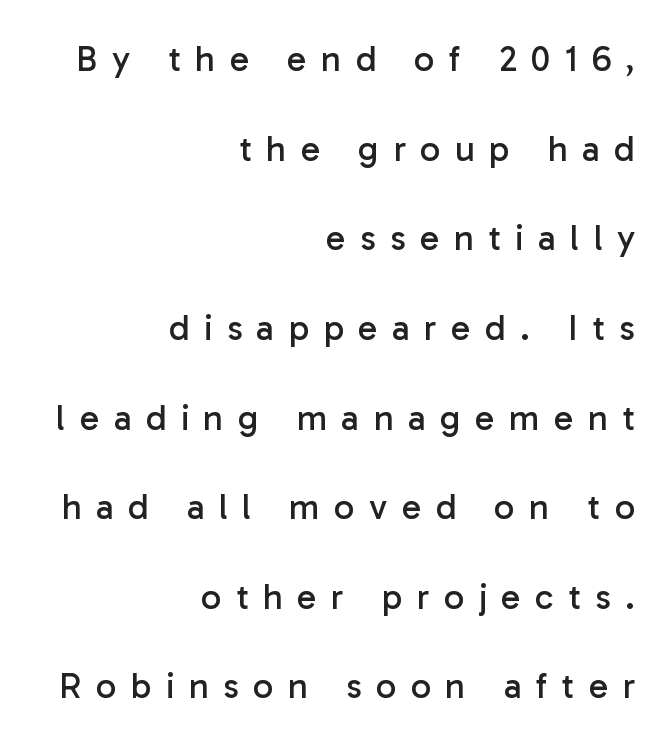
Q: Is the text bold? A: No.
Q: Is the text italic (slanted)? A: No, it is upright.
Q: Is the typeface a serif or a sans-serif typeface? A: Sans-serif.
Q: Is the text underlined? A: No.
Q: How is the paragraph aligned? A: Right-aligned.
Q: Is the spacing between letters normal or unusually wide? A: Unusually wide.
Q: Is the spacing between lines tight, normal or loose? A: Loose.
Q: Width (condensed, normal, or wide)? A: Normal.
Q: Stroke contrast? A: Low.
Q: x-height? A: Medium.
Q: Monospaced? A: No.
